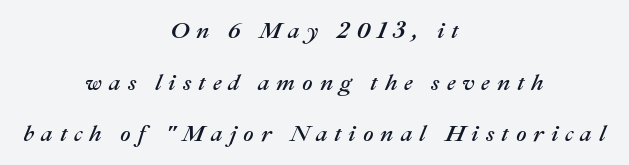
The image shows 23 px text type, italic (leaning right); set centered, loose line spacing (2.25x), unusually wide letter spacing (+0.3 em), not underlined.
